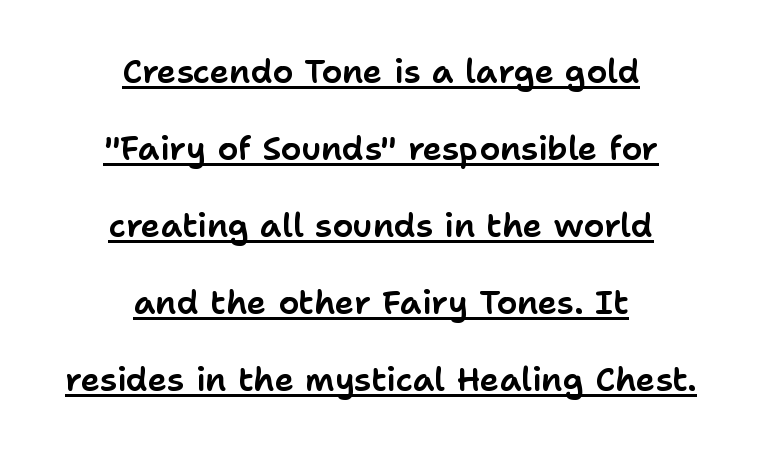
Layout note: lines centered. Is this a fixed-width face? No — the glyphs have proportional, varying widths. This sample carries an underscore along the baseline area. Regarding leading, the lines here are spaced well apart. This is sans-serif lettering, the kind often seen on screens and signage. Words appear dense and cohesive because spacing is normal.
